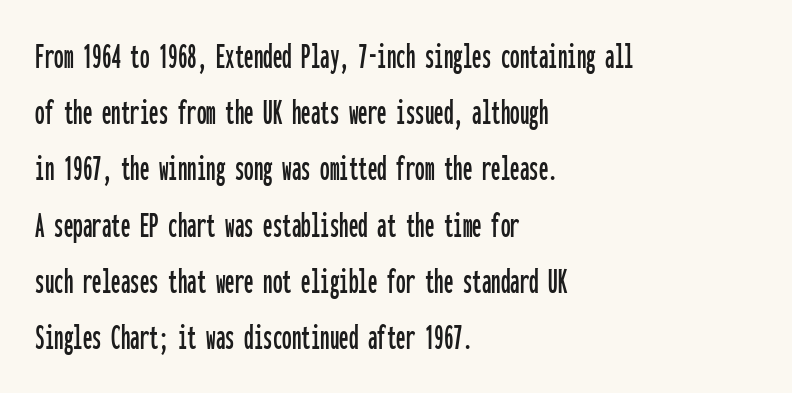
The image shows 38 px condensed sans-serif type, upright, monospaced; set left-aligned, normal line spacing (1.48x), normal letter spacing, not underlined; low stroke contrast and a medium x-height.
